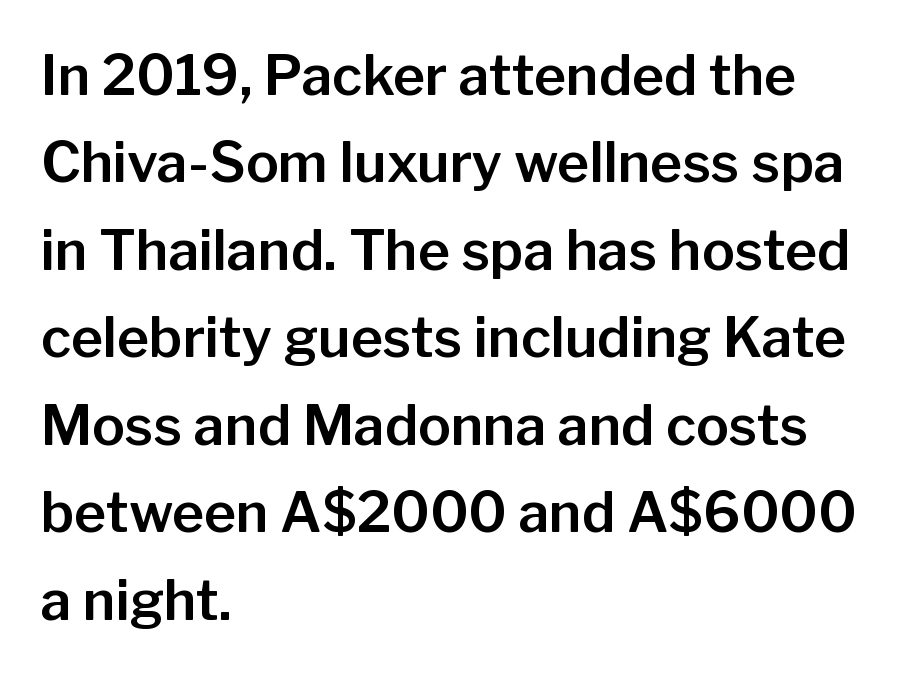
The image shows 55 px sans-serif type, upright; set left-aligned, normal line spacing (1.59x), normal letter spacing, not underlined; low stroke contrast and a medium x-height.
